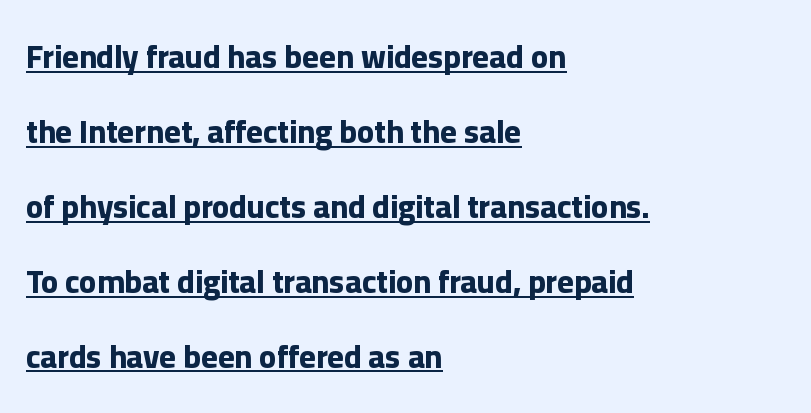
{"serif": "no", "italic": "no", "bold": "yes", "weight": "bold", "width": "normal", "stroke_contrast": "low", "x_height": "medium", "monospaced": "no", "underline": "yes", "align": "left", "line_spacing": "loose", "line_spacing_ratio": 2.34, "letter_spacing": "normal", "letter_spacing_em": 0.0, "glyph_px": 32}
